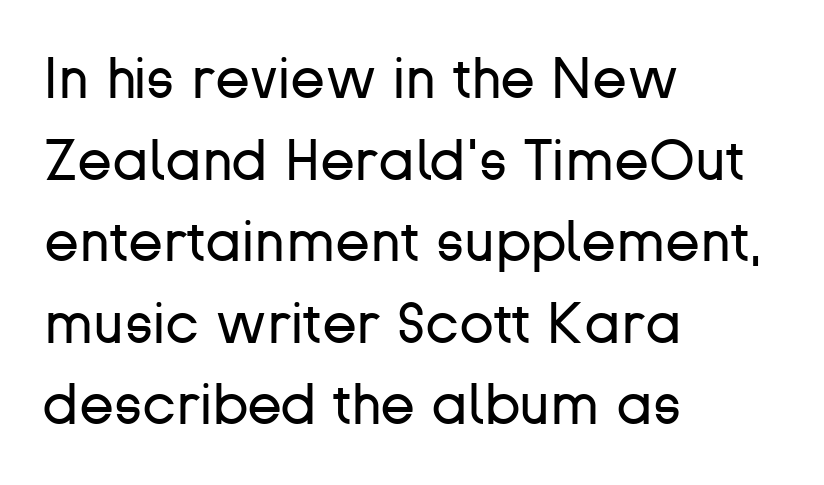
The image shows 57 px regular-weight sans-serif type, upright; set left-aligned, normal line spacing (1.43x), normal letter spacing, not underlined; low stroke contrast and a medium x-height.
